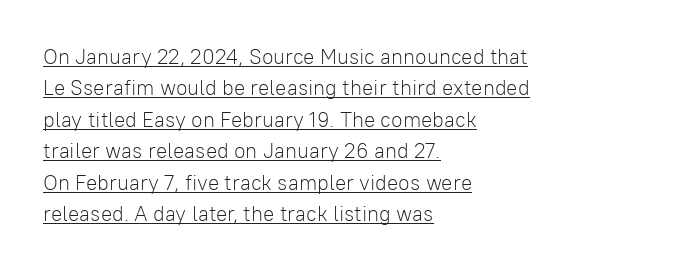
The image shows 21 px text type, upright; set left-aligned, normal line spacing (1.5x), normal letter spacing, underlined.
